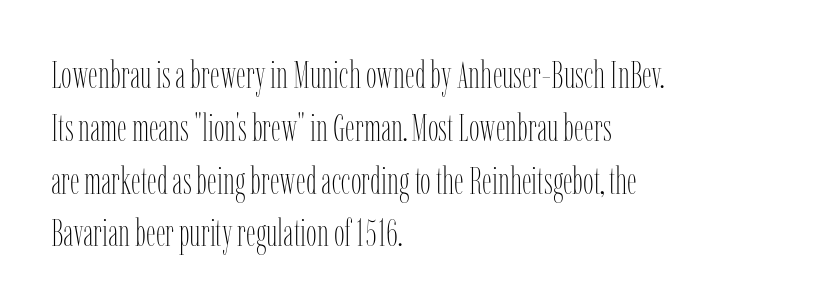
Q: Is the text bold? A: No.
Q: Is the text italic (slanted)? A: No, it is upright.
Q: Is the text underlined? A: No.
Q: How is the paragraph aligned? A: Left-aligned.
Q: Is the spacing between letters normal or unusually wide? A: Normal.
Q: Is the spacing between lines tight, normal or loose? A: Normal.
Q: Width (condensed, normal, or wide)? A: Condensed.
Q: Stroke contrast? A: Low.
Q: x-height? A: Medium.
Q: Monospaced? A: No.
